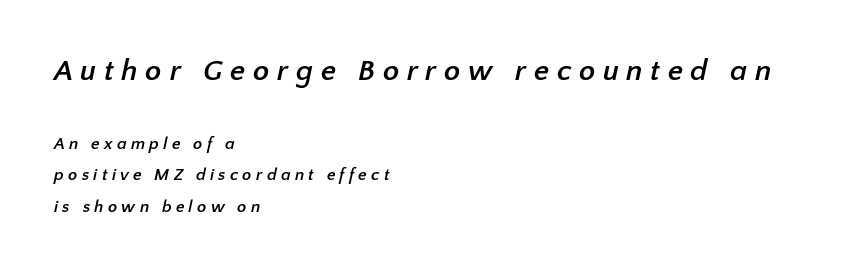
The image shows 30 px semibold sans-serif type; set left-aligned, line spacing 1.86x, unusually wide letter spacing (+0.25 em), not underlined; the first (top) block is 1.76x larger; low stroke contrast and a medium x-height.
